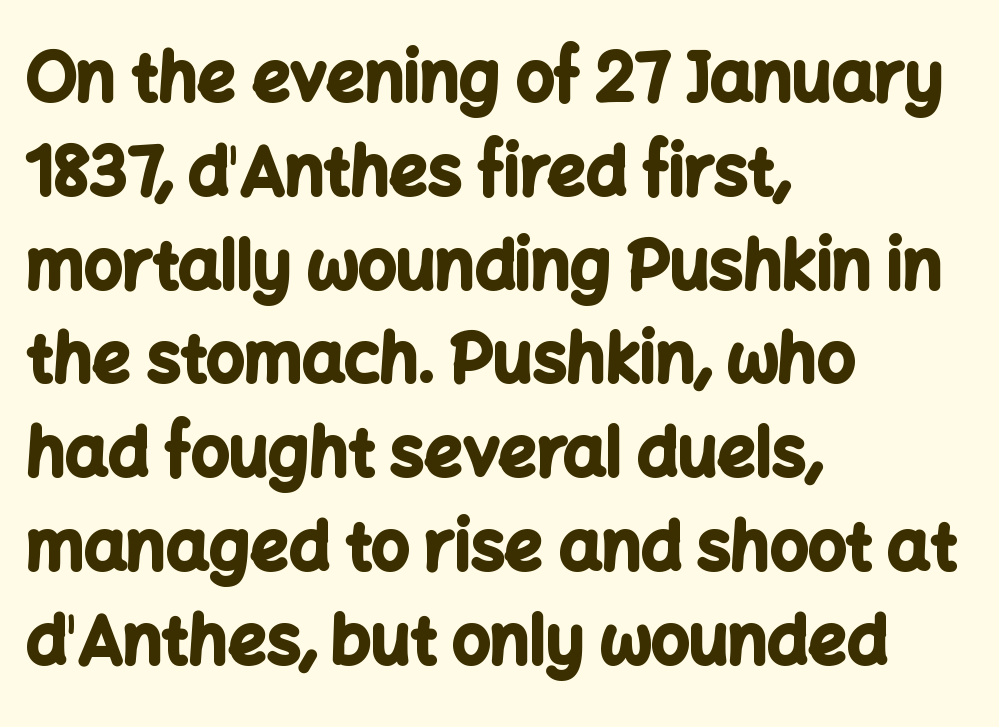
Q: Is the text bold? A: Yes.
Q: Is the text italic (slanted)? A: No, it is upright.
Q: Is the typeface a serif or a sans-serif typeface? A: Sans-serif.
Q: Is the text underlined? A: No.
Q: How is the paragraph aligned? A: Left-aligned.
Q: Is the spacing between letters normal or unusually wide? A: Normal.
Q: Is the spacing between lines tight, normal or loose? A: Normal.
Q: Width (condensed, normal, or wide)? A: Normal.
Q: Stroke contrast? A: Low.
Q: x-height? A: Medium.
Q: Monospaced? A: No.
